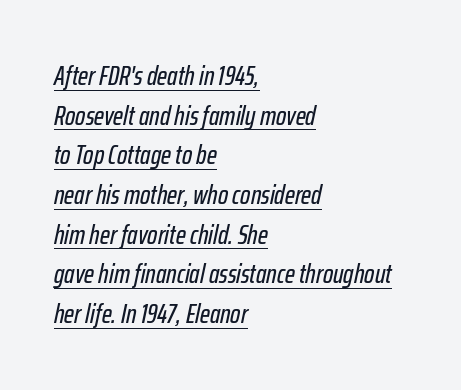
Nothing unusual about the tracking: characters are spaced as the font intends. Rows of type keep a routine distance in the vertical direction. The lines are quadded left. Students, observe the line beneath the letters — that is underlining. The lettering tilts uniformly, giving the passage an italic look.
